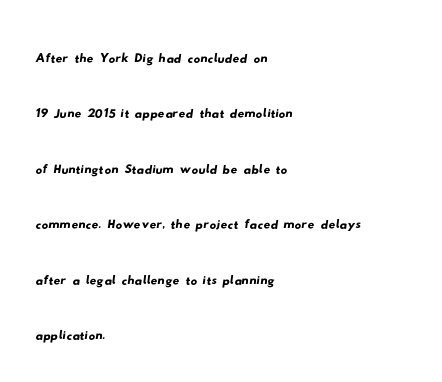
{"serif": "no", "width": "wide", "stroke_contrast": "low", "x_height": "small", "monospaced": "no", "underline": "no", "align": "left", "line_spacing": "normal", "line_spacing_ratio": 1.68, "letter_spacing": "normal", "letter_spacing_em": 0.0, "glyph_px": 33}
